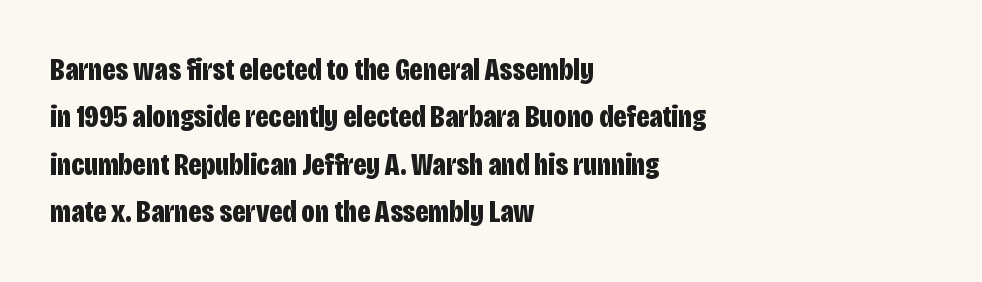
{"serif": "no", "italic": "no", "bold": "yes", "weight": "bold", "width": "condensed", "stroke_contrast": "low", "x_height": "large", "monospaced": "no", "underline": "no", "align": "left", "line_spacing": "normal", "line_spacing_ratio": 1.48, "letter_spacing": "normal", "letter_spacing_em": 0.0, "glyph_px": 32}
